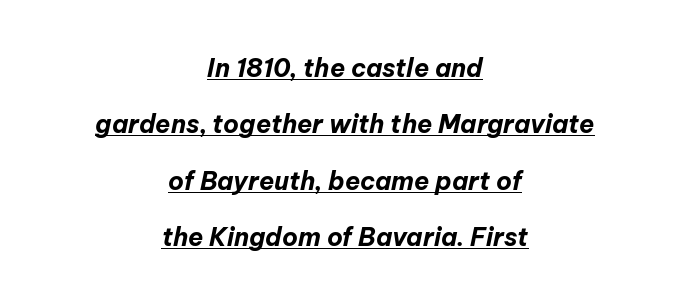
Q: Is the text bold? A: Yes.
Q: Is the text italic (slanted)? A: Yes, it leans right by about 12 degrees.
Q: Is the text underlined? A: Yes.
Q: How is the paragraph aligned? A: Centered.
Q: Is the spacing between letters normal or unusually wide? A: Normal.
Q: Is the spacing between lines tight, normal or loose? A: Loose.
